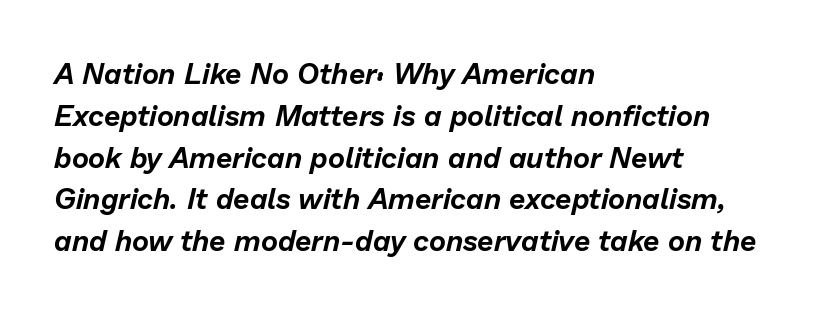
Q: Is the text italic (slanted)? A: Yes, it leans right by about 13 degrees.
Q: Is the text underlined? A: No.
Q: How is the paragraph aligned? A: Left-aligned.
Q: Is the spacing between letters normal or unusually wide? A: Normal.
Q: Is the spacing between lines tight, normal or loose? A: Normal.
Q: Width (condensed, normal, or wide)? A: Normal.
Q: Stroke contrast? A: Low.
Q: x-height? A: Medium.
Q: Monospaced? A: No.
